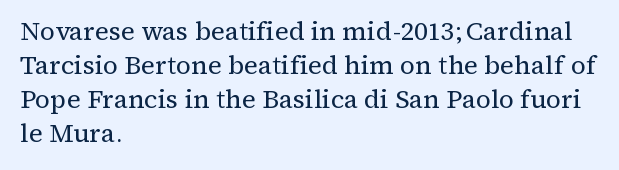
The image shows 26 px text type, upright; set left-aligned, normal line spacing (1.31x), normal letter spacing, not underlined.
